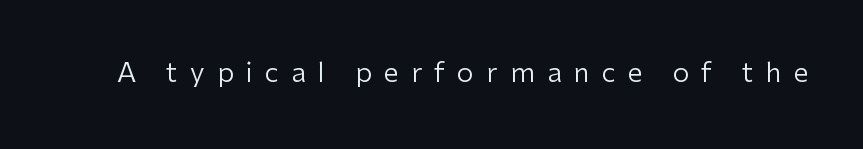
Q: Is the text bold? A: No.
Q: Is the text italic (slanted)? A: No, it is upright.
Q: Is the text underlined? A: No.
Q: Is the spacing between letters normal or unusually wide? A: Unusually wide.
